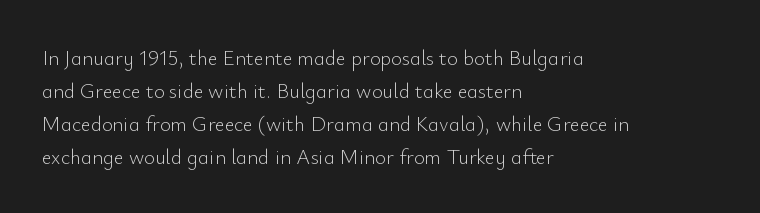
No italicization has been applied; the sample stays upright. This rendering features lettering with no underline. Summary of weight: not heavy and not bold. The typesetter chose a ragged-right arrangement here. The vertical gap from one line to the next is medium.
